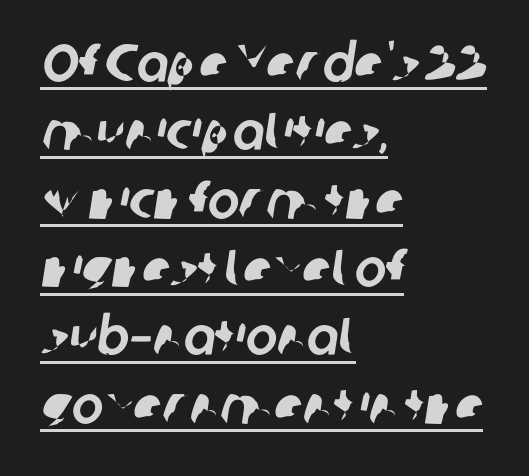
These lines are rendered in a variable-pitch font. Default kerning and tracking; the words read as compact shapes. Quick note: interline space is typical. The glyphs in this specimen are sans serif. The string is rendered with underlining switched on. This rendering uses left alignment, leaving the right contour irregular.
